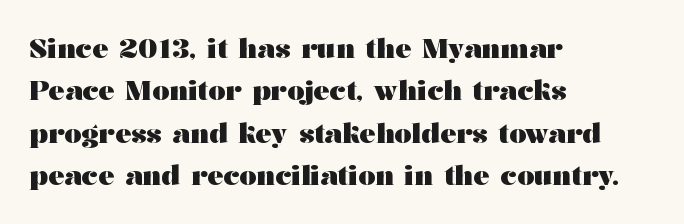
The image shows 27 px bold type, upright; set left-aligned, normal line spacing (1.57x), normal letter spacing, not underlined.
